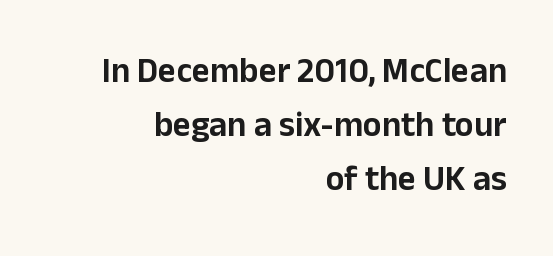
The image shows 35 px sans-serif type, upright; set right-aligned, normal line spacing (1.55x), normal letter spacing, not underlined; low stroke contrast and a medium x-height.
